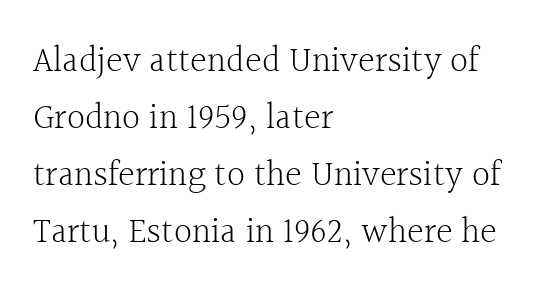
{"serif": "yes", "italic": "no", "bold": "no", "weight": "light", "width": "normal", "x_height": "medium", "monospaced": "no", "underline": "no", "align": "left", "line_spacing": "normal", "line_spacing_ratio": 1.58, "letter_spacing": "normal", "letter_spacing_em": 0.0, "glyph_px": 36}
